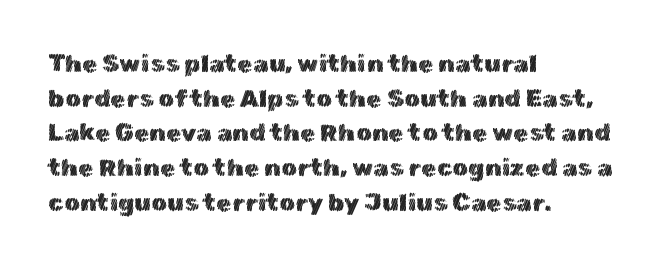
The image shows 25 px text type, upright; set left-aligned, normal line spacing (1.39x), normal letter spacing, not underlined.
